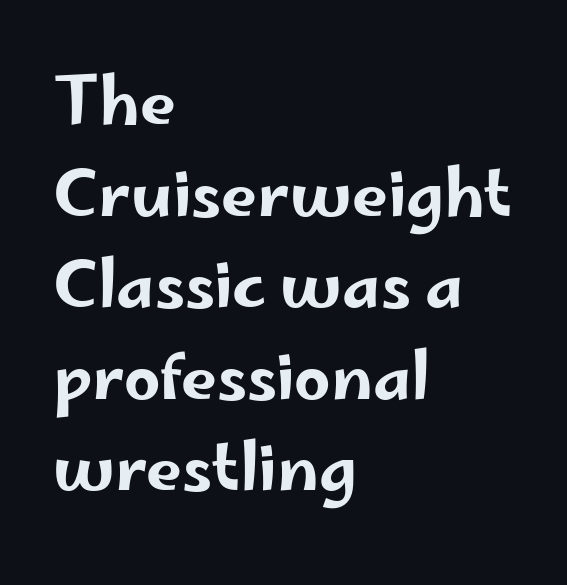
Notice how descenders clear the ascenders below comfortably — that's standard leading. Nobody touched the tracking dial on this one. The gap between lines stays unmarked. The letters stand straight up with perfectly vertical stems. Line beginnings align vertically; line endings do not. Observe the absence of serifs on each vertical stroke in this sample.
